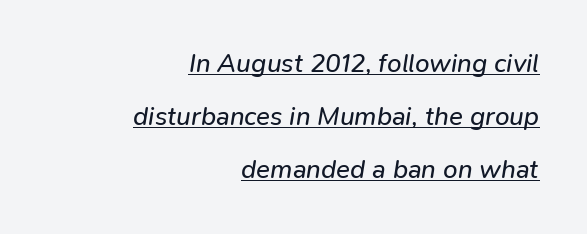
The image shows 26 px text type, italic (leaning right); set right-aligned, loose line spacing (2.04x), normal letter spacing, underlined.
